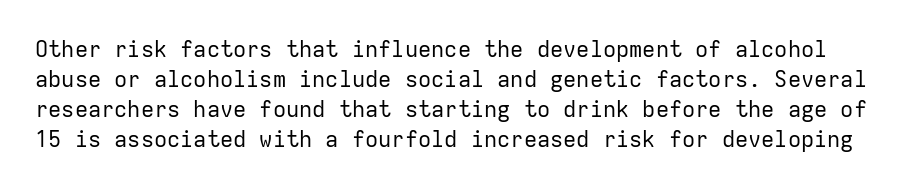
{"italic": "no", "bold": "no", "underline": "no", "line_spacing": "normal", "line_spacing_ratio": 1.36, "letter_spacing": "normal", "letter_spacing_em": 0.0, "glyph_px": 22}
